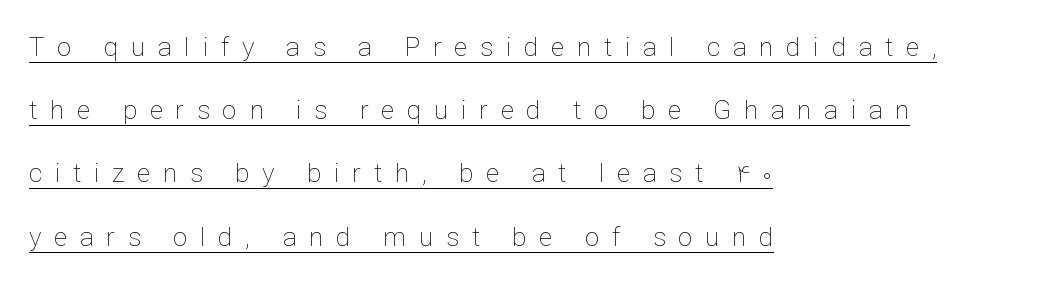
The passage is arranged the way most books set body copy — flush left. The letterforms stand isolated, each surrounded by extra space. Notice how a bar underscores the lettering throughout. The passage shown stacks its lines with a broad gap. It's the straight-up-and-down kind of type. Think standard paragraph weight, or any step lighter than that.
